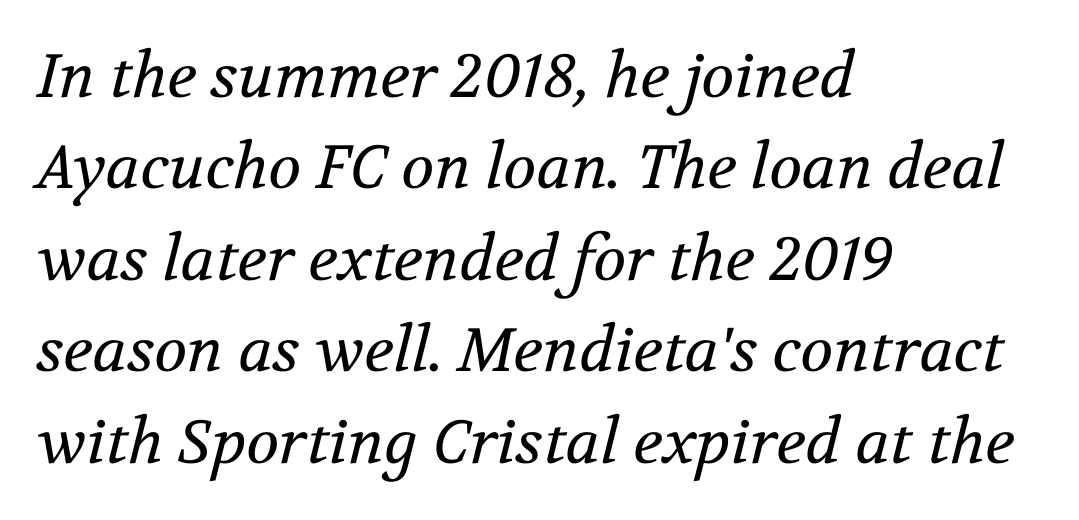
{"serif": "yes", "italic": "yes", "lean": "right", "slant_degrees": 12, "bold": "no", "weight": "regular", "width": "normal", "stroke_contrast": "medium", "x_height": "medium", "monospaced": "no", "underline": "no", "align": "left", "line_spacing": "normal", "line_spacing_ratio": 1.5, "letter_spacing": "normal", "letter_spacing_em": 0.0, "glyph_px": 61}
